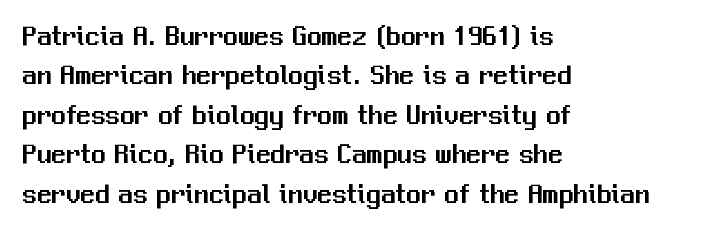
Q: Is the text italic (slanted)? A: No, it is upright.
Q: Is the typeface a serif or a sans-serif typeface? A: Sans-serif.
Q: Is the text underlined? A: No.
Q: How is the paragraph aligned? A: Left-aligned.
Q: Is the spacing between letters normal or unusually wide? A: Normal.
Q: Is the spacing between lines tight, normal or loose? A: Normal.
Q: Width (condensed, normal, or wide)? A: Normal.
Q: Stroke contrast? A: Medium.
Q: x-height? A: Medium.
Q: Monospaced? A: No.
